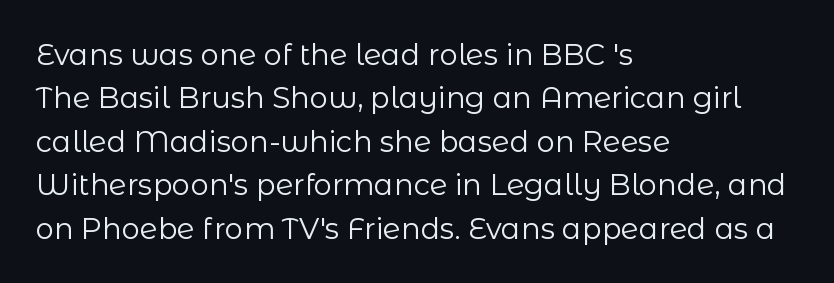
Q: Is the text bold? A: No.
Q: Is the text italic (slanted)? A: No, it is upright.
Q: Is the typeface a serif or a sans-serif typeface? A: Sans-serif.
Q: Is the text underlined? A: No.
Q: How is the paragraph aligned? A: Left-aligned.
Q: Is the spacing between letters normal or unusually wide? A: Normal.
Q: Is the spacing between lines tight, normal or loose? A: Normal.
Q: Width (condensed, normal, or wide)? A: Normal.
Q: Stroke contrast? A: Low.
Q: x-height? A: Medium.
Q: Monospaced? A: No.
